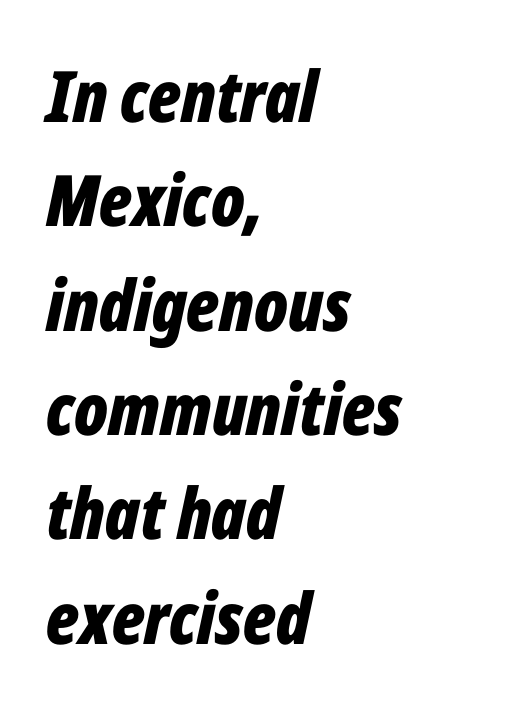
The image shows 71 px bold, condensed type, italic (leaning right); set left-aligned, normal line spacing (1.47x), normal letter spacing, not underlined; low stroke contrast and a medium x-height.
